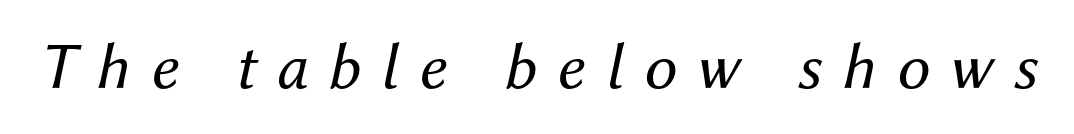
{"italic": "yes", "lean": "right", "slant_degrees": 12, "bold": "no", "weight": "regular", "width": "normal", "stroke_contrast": "medium", "x_height": "medium", "monospaced": "no", "underline": "no", "letter_spacing": "wide", "letter_spacing_em": 0.31, "glyph_px": 66}
